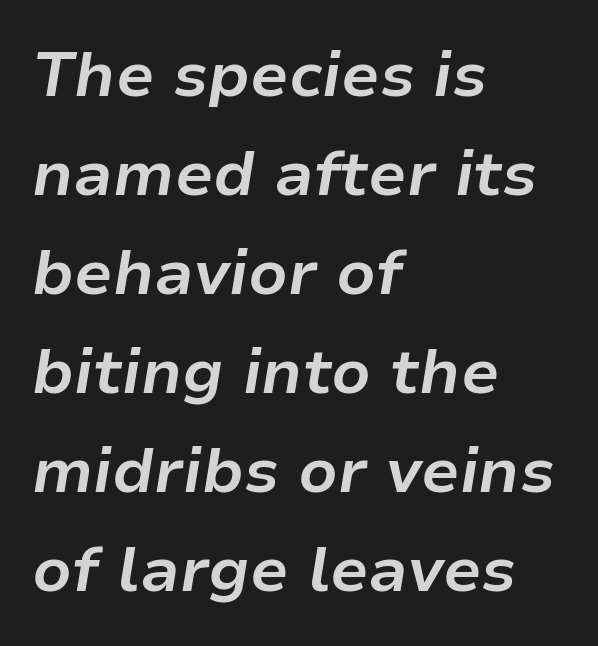
{"italic": "yes", "lean": "right", "slant_degrees": 9, "bold": "yes", "weight": "bold", "width": "normal", "stroke_contrast": "low", "x_height": "medium", "monospaced": "no", "underline": "no", "align": "left", "line_spacing": "normal", "line_spacing_ratio": 1.57, "letter_spacing": "normal", "letter_spacing_em": 0.0, "glyph_px": 63}
